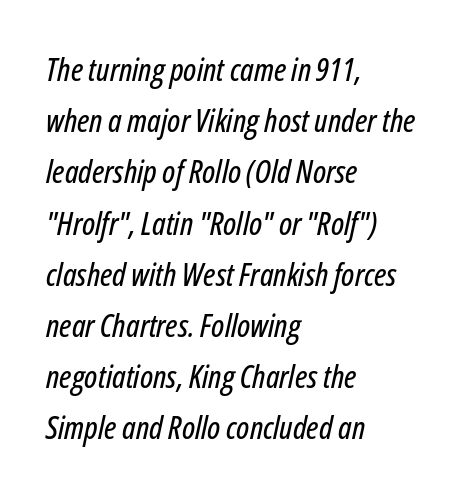
The face used here is proportionally spaced, like ordinary book or web type. Line beginnings align vertically; line endings do not. In terms of leading, this rendering sits right in the middle. Just letters on the line, the space beneath them empty. These lines were composed using italics. The line texture is even and compact thanks to regular tracking.
